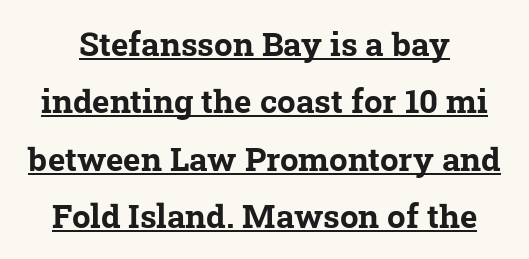
The image shows 33 px bold serif type; set line spacing 1.74x, normal letter spacing, underlined; low stroke contrast and a medium x-height.
